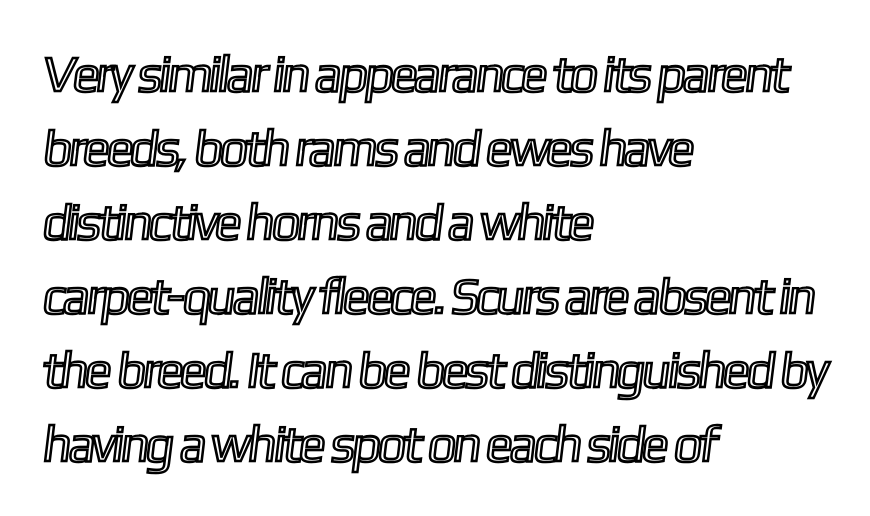
One-word summary of the alignment: left. Regarding leading, the lines here are spaced in the standard way. Short note: letters normally spaced. Character widths vary here, with narrow letters taking less room than wide ones. Nobody drew a line under any word here.
